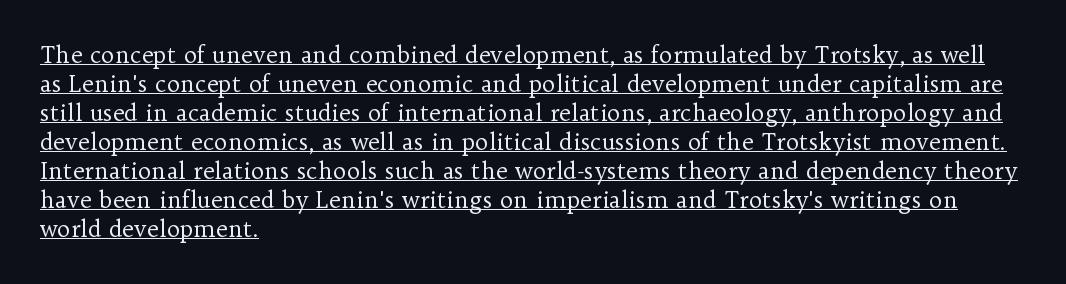
A roman cut, with each character standing at attention. The gaps between neighbouring characters are ordinary and unremarkable. These lines sit exactly where default settings would place them. Is the block centered? No — it sits flush against the left margin. Is the stroke heavy? The answer is a plain regular-or-lighter. A rule runs beneath these lines of type.
